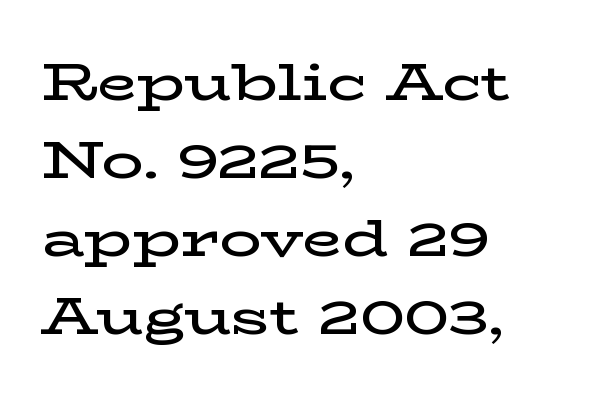
Q: Is the text bold? A: Semi-bold.
Q: Is the text italic (slanted)? A: No, it is upright.
Q: Is the typeface a serif or a sans-serif typeface? A: Serif.
Q: Is the text underlined? A: No.
Q: How is the paragraph aligned? A: Left-aligned.
Q: Is the spacing between letters normal or unusually wide? A: Normal.
Q: Is the spacing between lines tight, normal or loose? A: Normal.
Q: Width (condensed, normal, or wide)? A: Wide.
Q: Stroke contrast? A: Low.
Q: x-height? A: Medium.
Q: Monospaced? A: No.
